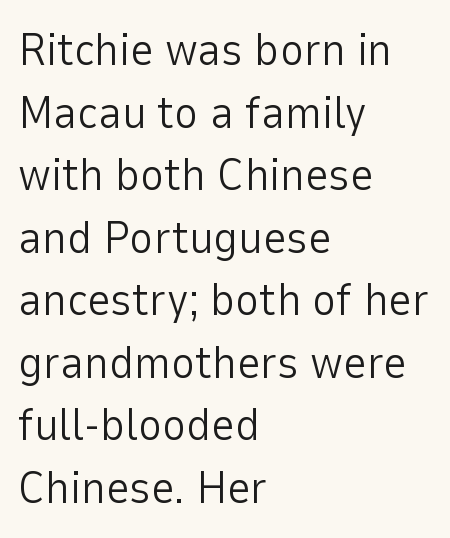
Q: Is the text bold? A: No.
Q: Is the text italic (slanted)? A: No, it is upright.
Q: Is the typeface a serif or a sans-serif typeface? A: Sans-serif.
Q: Is the text underlined? A: No.
Q: How is the paragraph aligned? A: Left-aligned.
Q: Is the spacing between letters normal or unusually wide? A: Normal.
Q: Is the spacing between lines tight, normal or loose? A: Normal.
Q: Width (condensed, normal, or wide)? A: Normal.
Q: Stroke contrast? A: Low.
Q: x-height? A: Medium.
Q: Monospaced? A: No.
